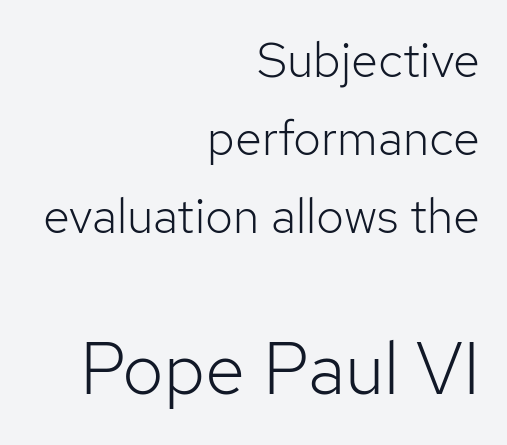
A typesetter would call this leading conventional body-copy spacing. Look at the tracking — it's just the regular setting, nothing added. These lines are composed in type without serifs. This sample uses an upright cut, with every glyph sitting square on the baseline. The rendering uses natural spacing where letterforms have individual widths.
